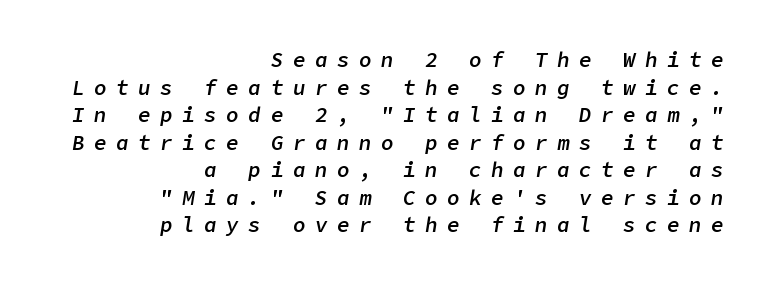
Q: Is the text bold? A: Semi-bold.
Q: Is the text italic (slanted)? A: Yes, it leans right by about 9 degrees.
Q: Is the text underlined? A: No.
Q: How is the paragraph aligned? A: Right-aligned.
Q: Is the spacing between letters normal or unusually wide? A: Unusually wide.
Q: Is the spacing between lines tight, normal or loose? A: Normal.
